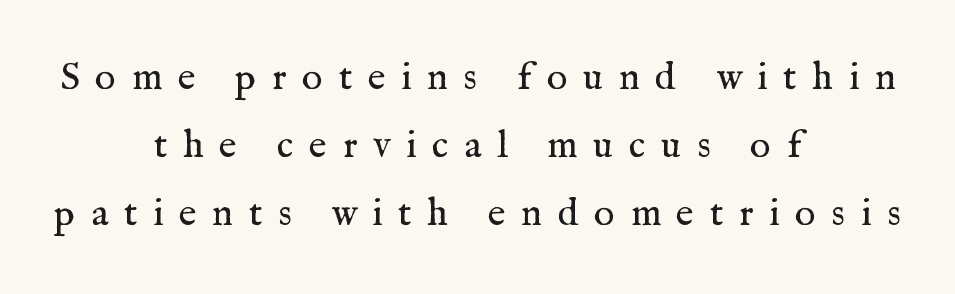
The image shows 39 px regular-weight serif type, upright; set centered, line spacing 1.75x, unusually wide letter spacing (+0.4 em), not underlined; medium stroke contrast and a medium x-height.
